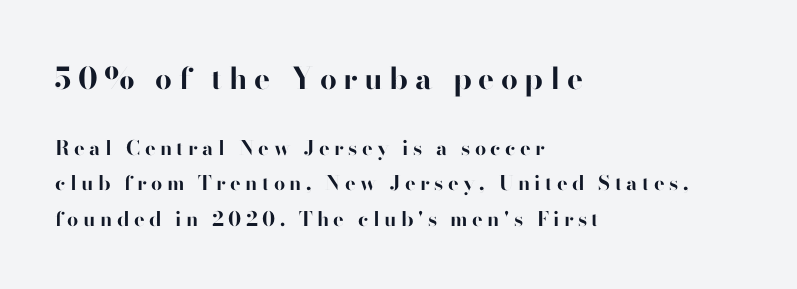
{"serif": "no", "italic": "no", "bold": "yes", "weight": "bold", "width": "normal", "stroke_contrast": "high", "x_height": "small", "monospaced": "no", "underline": "no", "align": "left", "line_spacing_ratio": 1.77, "letter_spacing": "wide", "letter_spacing_em": 0.22, "larger_block": "first", "size_ratio": 1.5, "glyph_px": 30}
